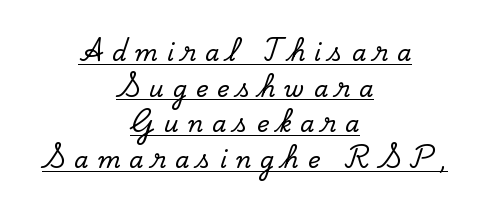
The image shows 23 px text type; set centered, normal line spacing (1.55x), unusually wide letter spacing (+0.39 em), underlined.
